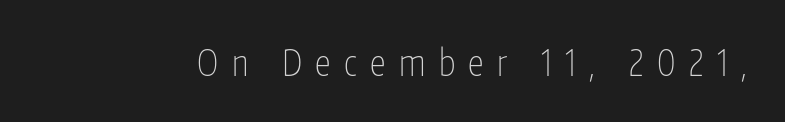
The image shows 36 px thin, condensed sans-serif type, upright; set unusually wide letter spacing (+0.37 em), not underlined; low stroke contrast and a medium x-height.
